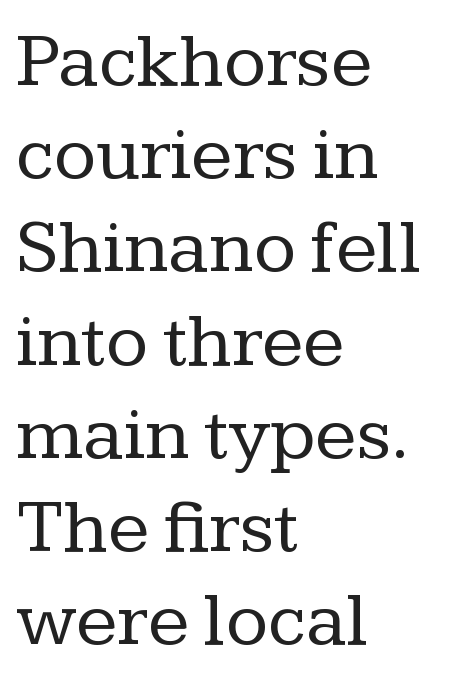
{"serif": "yes", "italic": "no", "bold": "no", "weight": "regular", "width": "normal", "stroke_contrast": "low", "x_height": "medium", "monospaced": "no", "underline": "no", "align": "left", "line_spacing_ratio": 1.21, "letter_spacing": "normal", "letter_spacing_em": 0.0, "glyph_px": 77}
